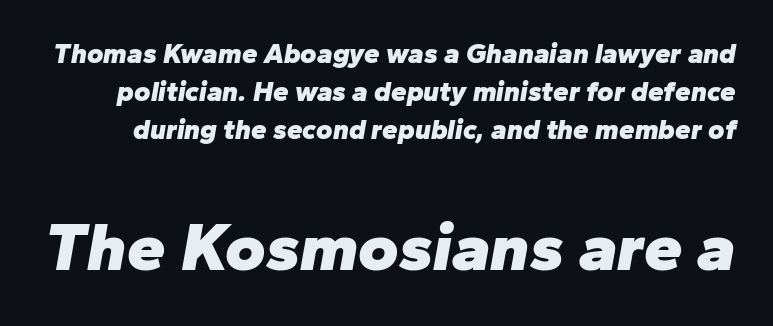
The image shows 69 px heavy type, italic (leaning right); set normal line spacing (1.36x), normal letter spacing, not underlined; the second (bottom) block is 2.46x larger; low stroke contrast and a medium x-height.
